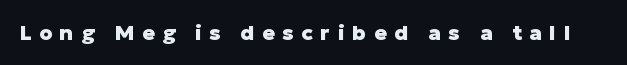
Q: Is the text bold? A: Yes.
Q: Is the text italic (slanted)? A: No, it is upright.
Q: Is the text underlined? A: No.
Q: Is the spacing between letters normal or unusually wide? A: Unusually wide.
